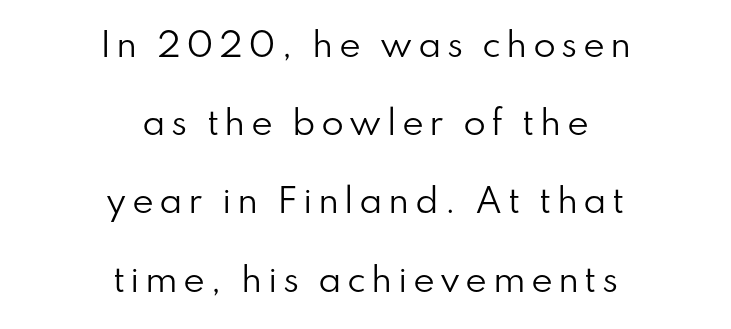
The image shows 33 px regular-weight sans-serif type, upright; set centered, loose line spacing (2.37x), not underlined; low stroke contrast and a small x-height.
